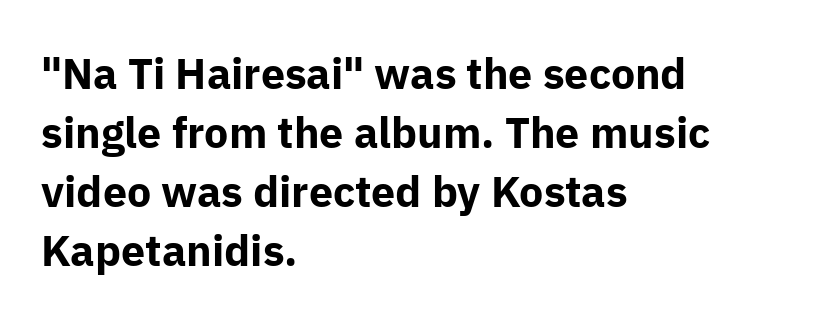
{"serif": "no", "italic": "no", "bold": "yes", "weight": "bold", "width": "normal", "stroke_contrast": "low", "x_height": "medium", "monospaced": "no", "underline": "no", "align": "left", "line_spacing": "normal", "line_spacing_ratio": 1.37, "letter_spacing": "normal", "letter_spacing_em": 0.0, "glyph_px": 43}
